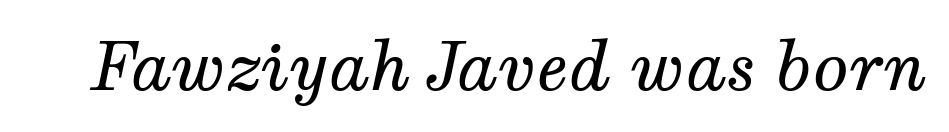
These lines are composed in type with serifs. In terms of posture, this sample is oblique. Look at the tracking — it's just the regular setting, nothing added. Character widths vary here, with narrow letters taking less room than wide ones.
